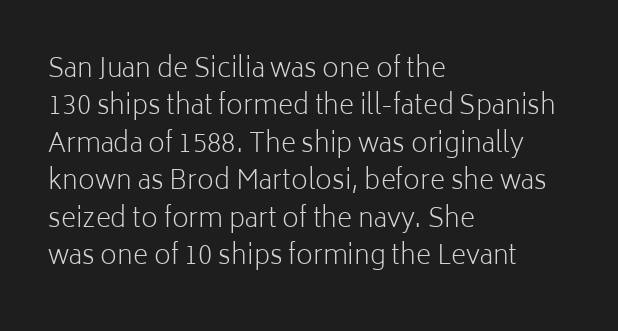
Q: Is the text bold? A: No.
Q: Is the text italic (slanted)? A: No, it is upright.
Q: Is the text underlined? A: No.
Q: How is the paragraph aligned? A: Left-aligned.
Q: Is the spacing between letters normal or unusually wide? A: Normal.
Q: Is the spacing between lines tight, normal or loose? A: Normal.
